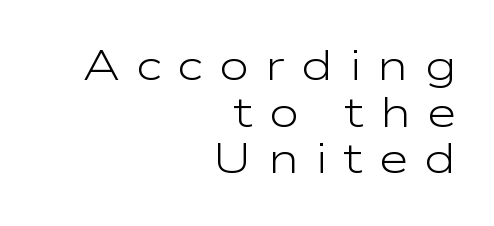
The image shows 42 px light, wide sans-serif type, upright; set right-aligned, tight line spacing (1.11x), unusually wide letter spacing (+0.37 em), not underlined; low stroke contrast and a medium x-height.
